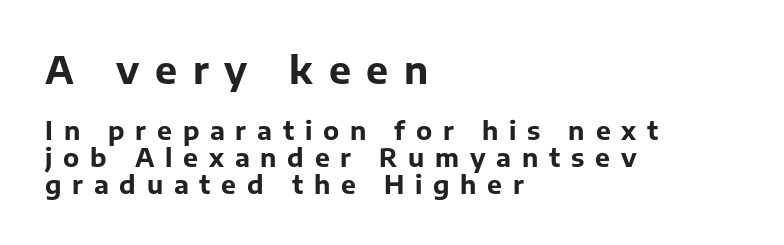
These lines are rendered in a variable-pitch font. Italic: no, the glyphs are upright roman. Note: no serifs on the glyphs. Size hierarchy here favors the leading block over the trailing one. On the weight axis this lands at bold, roughly 700. Is there much room between lines? No — they nearly touch.
